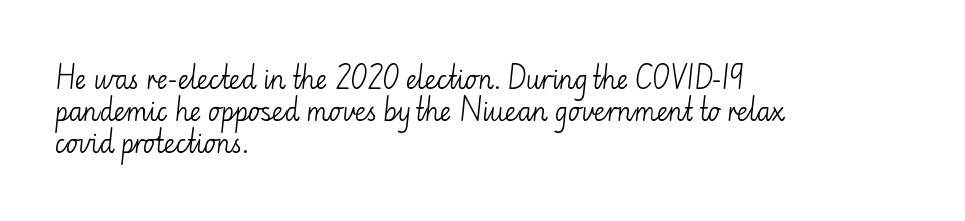
The image shows 25 px text type; set left-aligned, normal line spacing (1.29x), normal letter spacing, not underlined.
